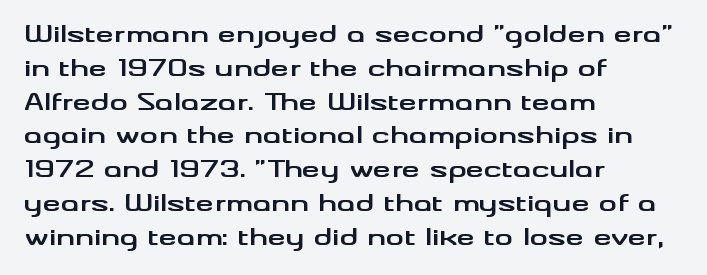
Bold? Absolutely — the strokes are thick and heavy. The setting favours the left margin, as ordinary paragraphs usually do. The font's upright variant was chosen for this text. A bare baseline throughout the passage. Vertical spacing — default.
